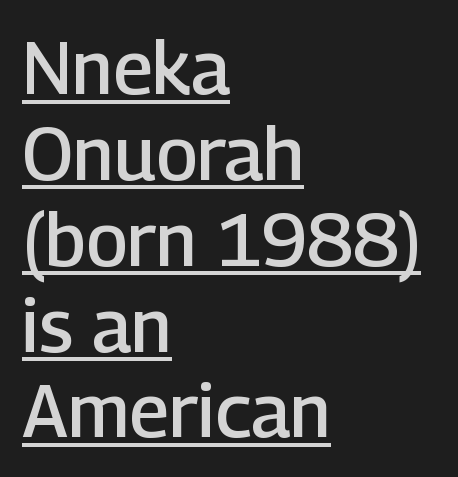
The image shows 74 px semibold sans-serif type, upright; set left-aligned, line spacing 1.16x, normal letter spacing, underlined; low stroke contrast and a medium x-height.
